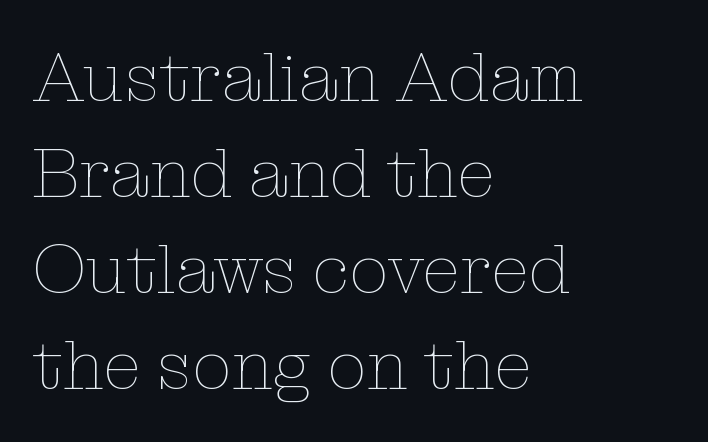
The image shows 70 px thin type, upright; set left-aligned, normal line spacing (1.37x), normal letter spacing, not underlined; low stroke contrast and a medium x-height.
